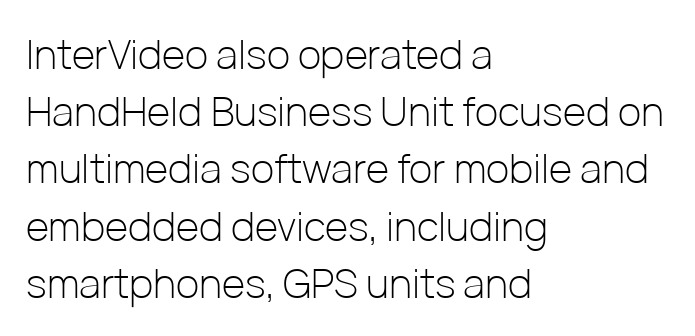
The image shows 40 px light sans-serif type, upright; set left-aligned, normal line spacing (1.43x), normal letter spacing, not underlined; low stroke contrast and a medium x-height.
